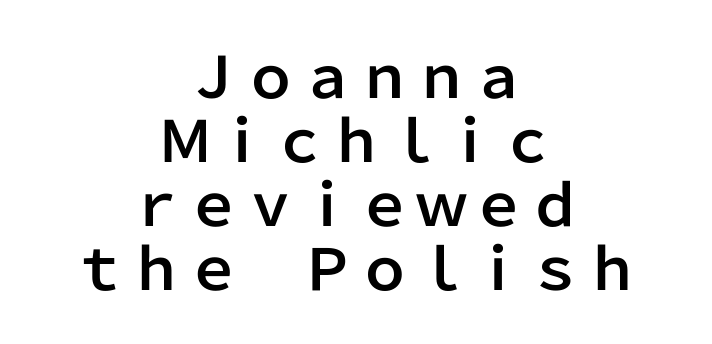
Q: Is the text italic (slanted)? A: No, it is upright.
Q: Is the typeface a serif or a sans-serif typeface? A: Sans-serif.
Q: Is the text underlined? A: No.
Q: How is the paragraph aligned? A: Centered.
Q: Is the spacing between letters normal or unusually wide? A: Normal.
Q: Is the spacing between lines tight, normal or loose? A: Tight.
Q: Width (condensed, normal, or wide)? A: Normal.
Q: Stroke contrast? A: Low.
Q: x-height? A: Medium.
Q: Monospaced? A: No.
